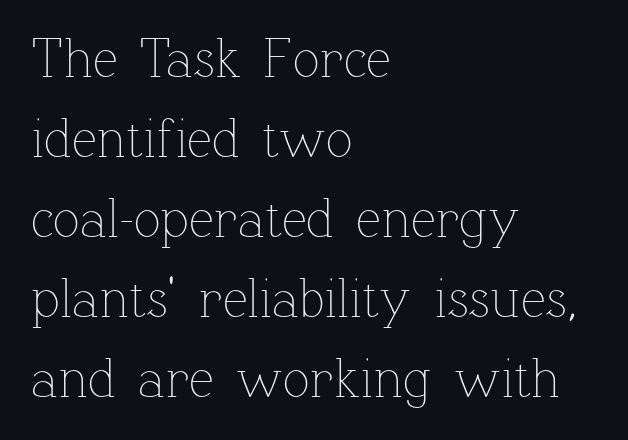
The image shows 56 px thin type, upright; set left-aligned, normal line spacing (1.43x), normal letter spacing, not underlined; low stroke contrast and a medium x-height.
